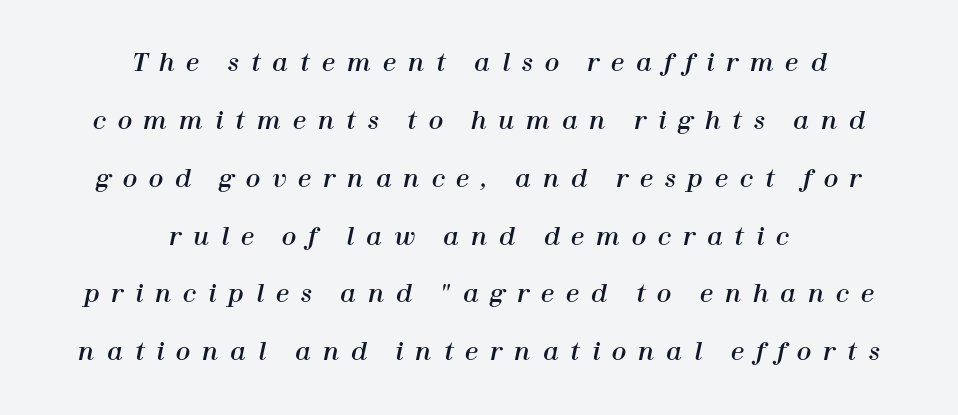
Slanted lettering throughout. The passage is arranged like a title page — every line centered. The area under the type is left untouched. Caption: expanded tracking, letters set apart.
